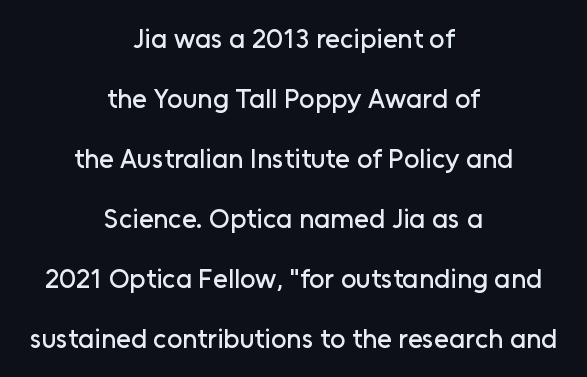
Q: Is the text italic (slanted)? A: No, it is upright.
Q: Is the text underlined? A: No.
Q: How is the paragraph aligned? A: Centered.
Q: Is the spacing between letters normal or unusually wide? A: Normal.
Q: Is the spacing between lines tight, normal or loose? A: Loose.
